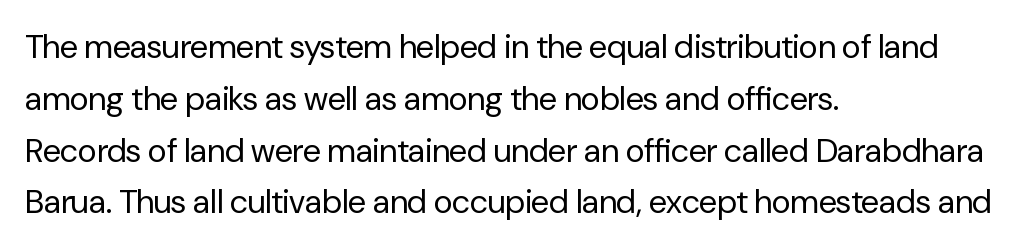
{"serif": "no", "italic": "no", "bold": "no", "weight": "regular", "width": "normal", "stroke_contrast": "low", "x_height": "medium", "monospaced": "no", "underline": "no", "align": "left", "line_spacing": "normal", "line_spacing_ratio": 1.57, "letter_spacing": "normal", "letter_spacing_em": 0.0, "glyph_px": 33}
